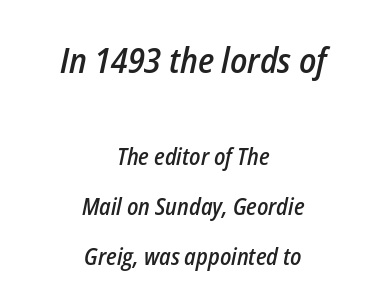
Q: Is the text bold? A: Semi-bold.
Q: Is the text italic (slanted)? A: Yes, it leans right by about 12 degrees.
Q: Is the text underlined? A: No.
Q: How is the paragraph aligned? A: Centered.
Q: Is the spacing between letters normal or unusually wide? A: Normal.
Q: Is the spacing between lines tight, normal or loose? A: Loose.
Q: Which block of text is set in a larger size, the first (top) or the second (bottom)? A: The first (top) one.
Q: Width (condensed, normal, or wide)? A: Condensed.
Q: Stroke contrast? A: Low.
Q: x-height? A: Medium.
Q: Monospaced? A: No.
